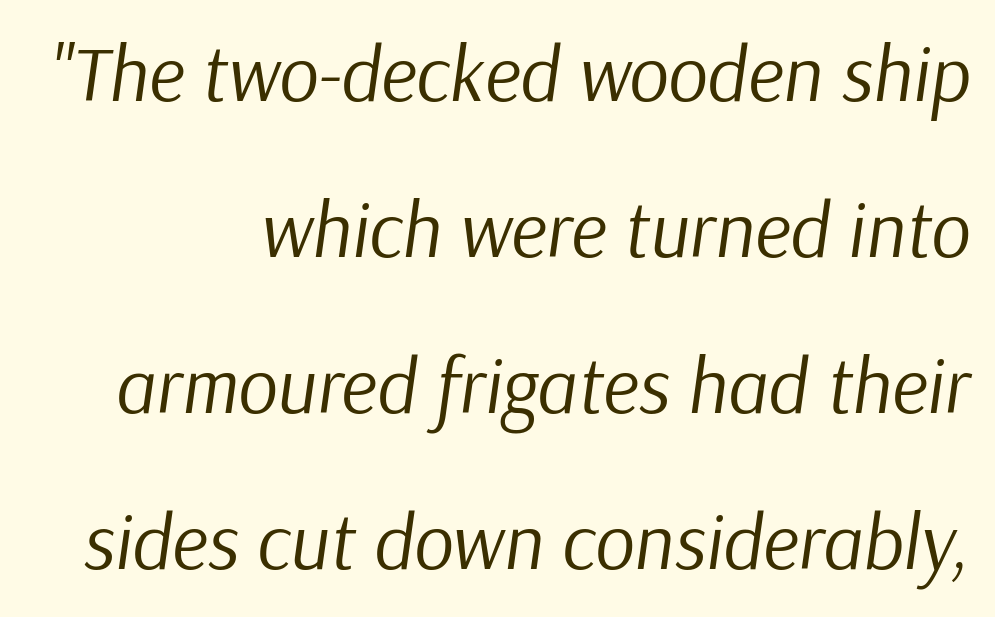
{"italic": "yes", "lean": "right", "slant_degrees": 9, "bold": "no", "weight": "regular", "width": "normal", "stroke_contrast": "low", "x_height": "medium", "monospaced": "no", "underline": "no", "align": "right", "line_spacing": "loose", "line_spacing_ratio": 2.0, "letter_spacing": "normal", "letter_spacing_em": 0.0, "glyph_px": 78}
